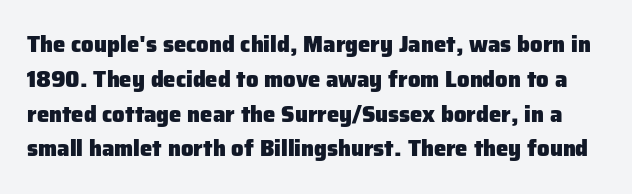
{"italic": "no", "bold": "yes", "underline": "no", "line_spacing": "normal", "line_spacing_ratio": 1.58, "letter_spacing": "normal", "letter_spacing_em": 0.0, "glyph_px": 22}
